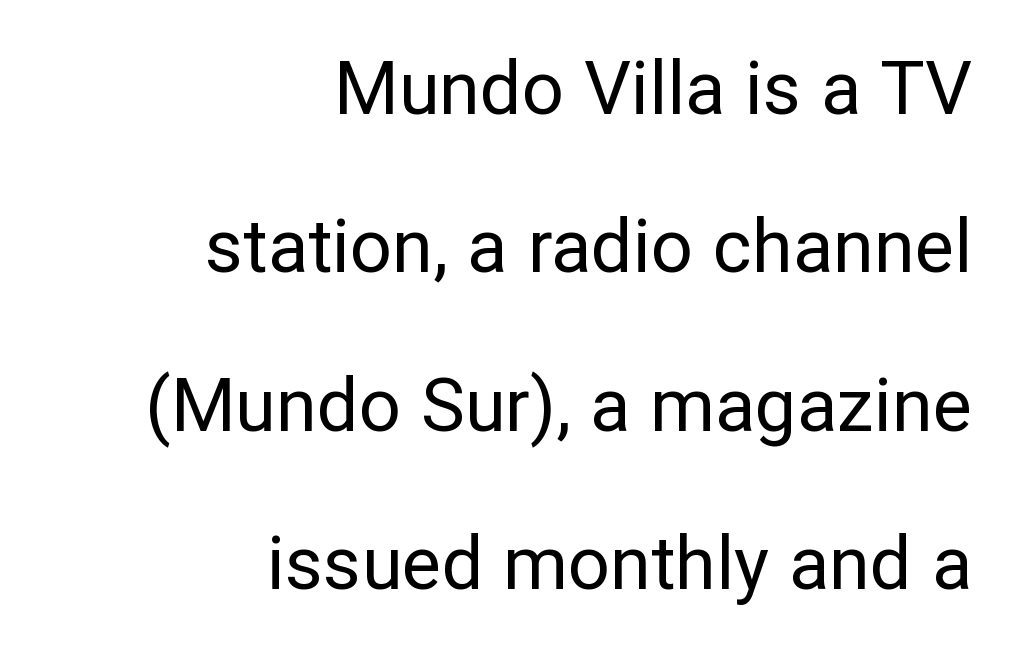
{"serif": "no", "italic": "no", "bold": "no", "weight": "regular", "width": "normal", "stroke_contrast": "low", "x_height": "medium", "monospaced": "no", "underline": "no", "align": "right", "line_spacing": "loose", "line_spacing_ratio": 2.14, "letter_spacing": "normal", "letter_spacing_em": 0.0, "glyph_px": 74}
